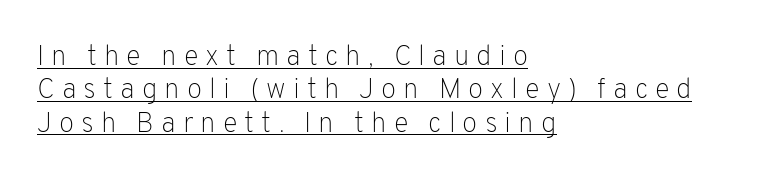
{"serif": "no", "italic": "no", "bold": "no", "weight": "light", "width": "normal", "stroke_contrast": "low", "x_height": "medium", "monospaced": "no", "underline": "yes", "align": "left", "line_spacing_ratio": 1.19, "letter_spacing": "wide", "letter_spacing_em": 0.25, "glyph_px": 28}
